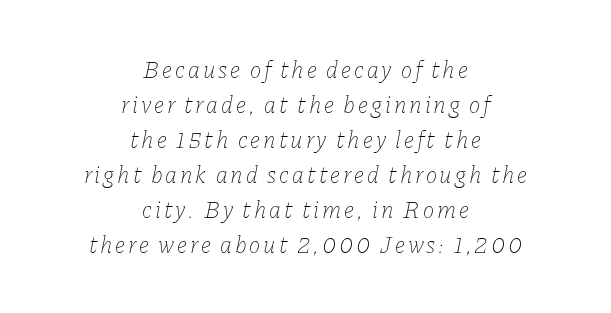
The image shows 24 px text type, italic (leaning right); set centered, normal line spacing (1.46x), not underlined.
